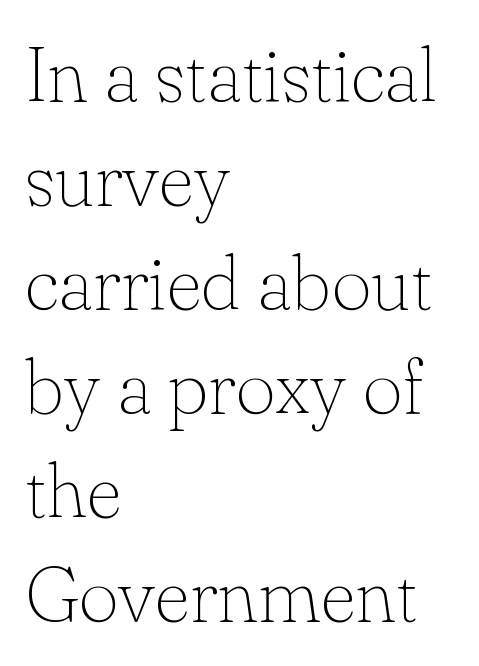
Q: Is the text bold? A: No.
Q: Is the text italic (slanted)? A: No, it is upright.
Q: Is the typeface a serif or a sans-serif typeface? A: Serif.
Q: Is the text underlined? A: No.
Q: How is the paragraph aligned? A: Left-aligned.
Q: Is the spacing between letters normal or unusually wide? A: Normal.
Q: Is the spacing between lines tight, normal or loose? A: Normal.
Q: Width (condensed, normal, or wide)? A: Normal.
Q: Stroke contrast? A: Low.
Q: x-height? A: Small.
Q: Monospaced? A: No.
